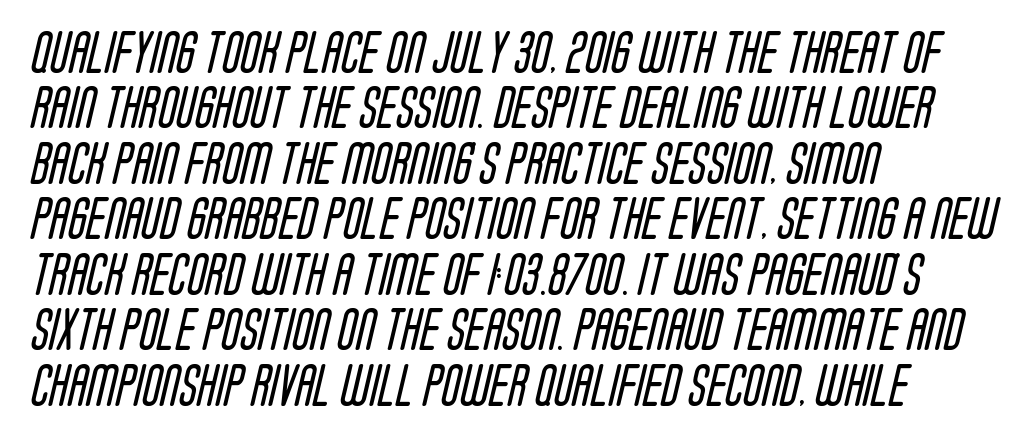
No extra tracking has been applied to these lines. Serifs: no, the terminals of the letterforms are clean. Line beginnings align vertically; line endings do not. If you measured baseline to baseline, you'd find a middling distance. Bold? No — there's no thickening of the strokes.
